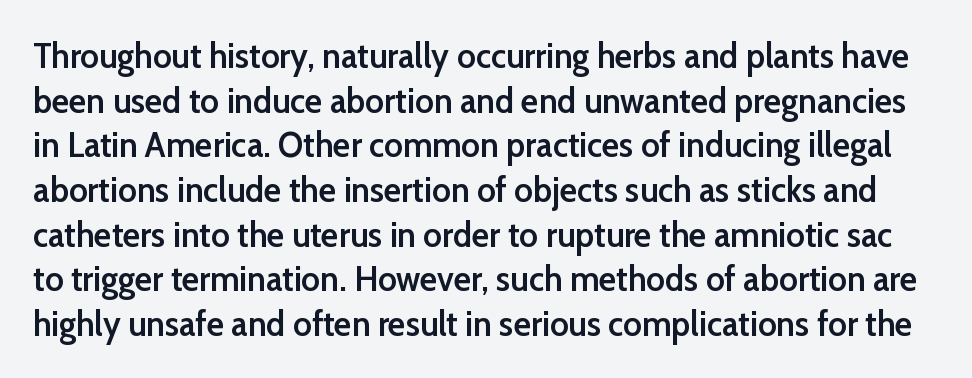
The image shows 36 px semibold sans-serif type, upright; set line spacing 1.24x, normal letter spacing, not underlined; low stroke contrast and a medium x-height.
